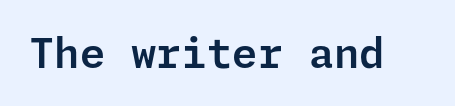
The image shows 41 px sans-serif type, upright; set normal letter spacing, not underlined; low stroke contrast and a medium x-height.
